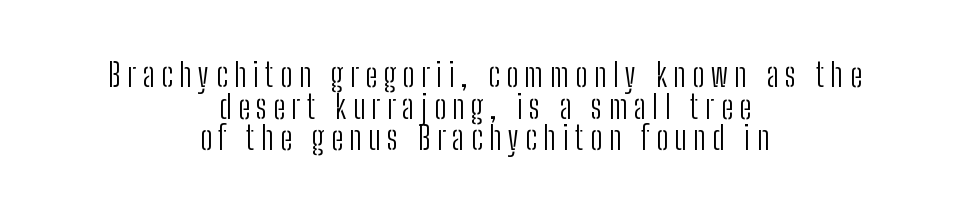
The image shows 32 px light, condensed sans-serif type, upright; set centered, tight line spacing (0.99x), unusually wide letter spacing (+0.21 em), not underlined; low stroke contrast and a medium x-height.
